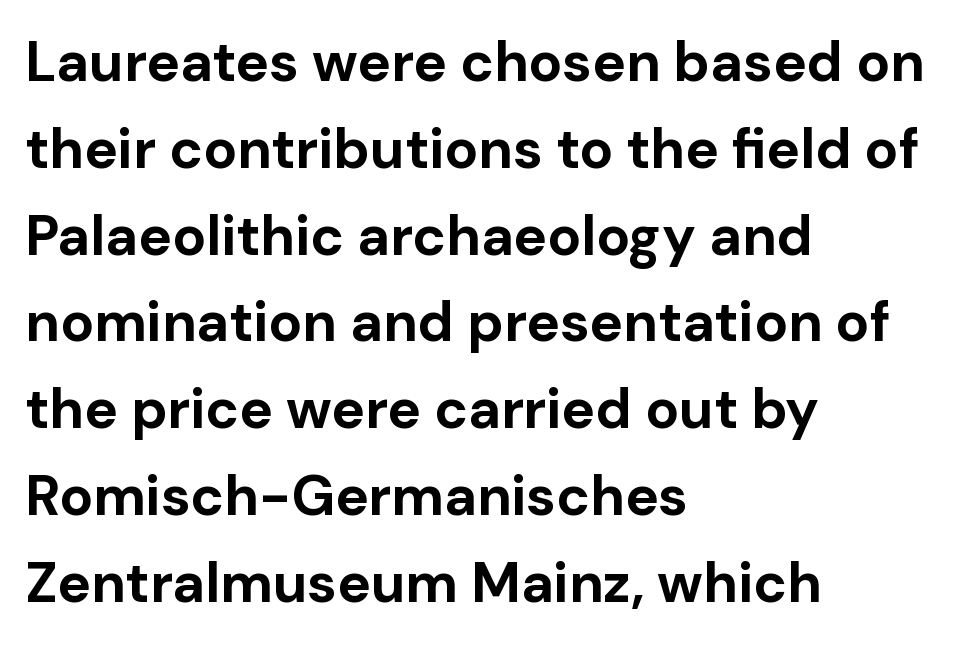
The image shows 56 px bold sans-serif type, upright; set left-aligned, normal line spacing (1.55x), normal letter spacing, not underlined; low stroke contrast and a medium x-height.
